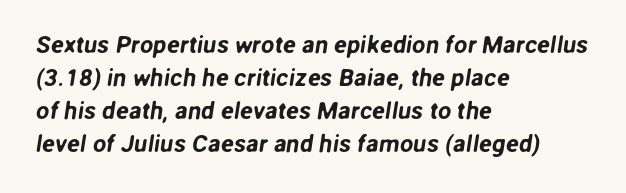
The image shows 24 px text type; set left-aligned, normal line spacing (1.37x), normal letter spacing, not underlined.
